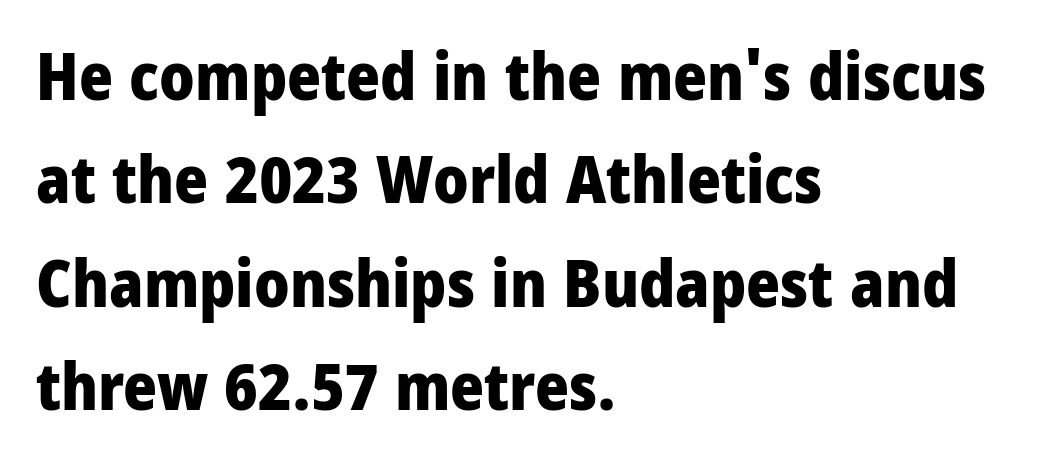
The image shows 65 px heavy, condensed sans-serif type, upright; set left-aligned, normal line spacing (1.59x), normal letter spacing, not underlined; low stroke contrast and a large x-height.
